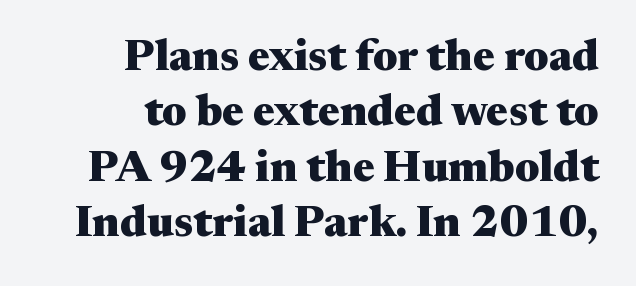
The image shows 44 px heavy, wide serif type, upright; set right-aligned, normal line spacing (1.26x), normal letter spacing, not underlined; medium stroke contrast and a medium x-height.
